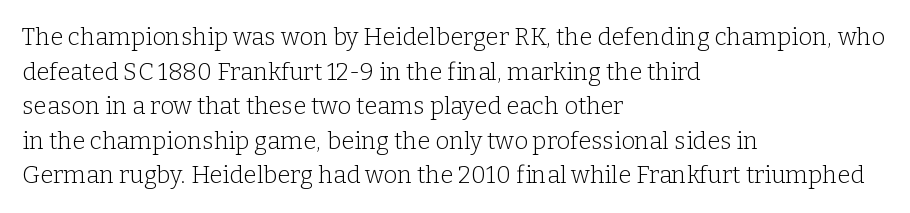
The image shows 24 px text type, upright; set left-aligned, normal line spacing (1.44x), normal letter spacing, not underlined.
